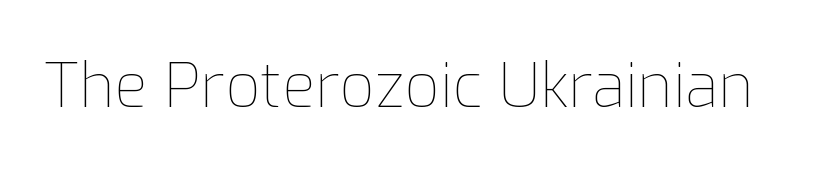
Q: Is the text bold? A: No.
Q: Is the text italic (slanted)? A: No, it is upright.
Q: Is the text underlined? A: No.
Q: Is the spacing between letters normal or unusually wide? A: Normal.
Q: Width (condensed, normal, or wide)? A: Normal.
Q: Stroke contrast? A: Low.
Q: x-height? A: Medium.
Q: Monospaced? A: No.
